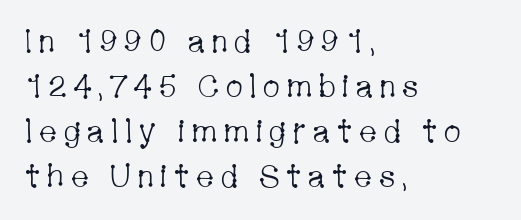
You could not count columns in this text — the font is proportionally spaced. A typesetter would label this face a serif. Every row of glyphs begins at an identical x-position on the left. The font's upright variant was chosen for this text. What's the leading like? Ordinary, nothing unusual.
